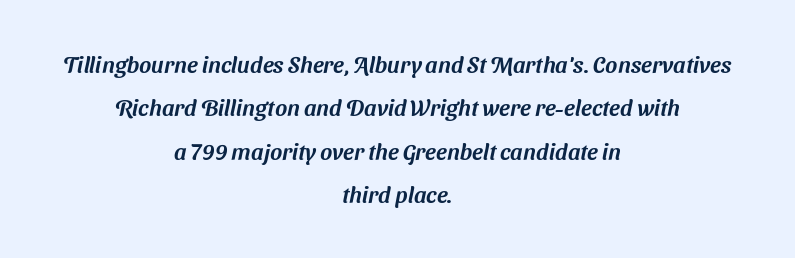
The space beneath each line is pristine and unruled. Alignment: centered. Each word holds together tightly as a unit, with standard inter-letter gaps.
